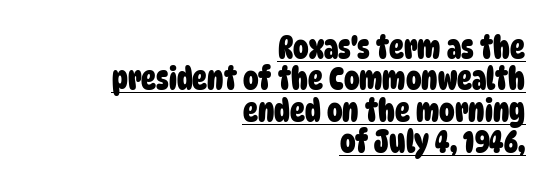
The image shows 31 px heavy, condensed sans-serif type; set right-aligned, tight line spacing (1.01x), normal letter spacing, underlined; low stroke contrast and a large x-height.
